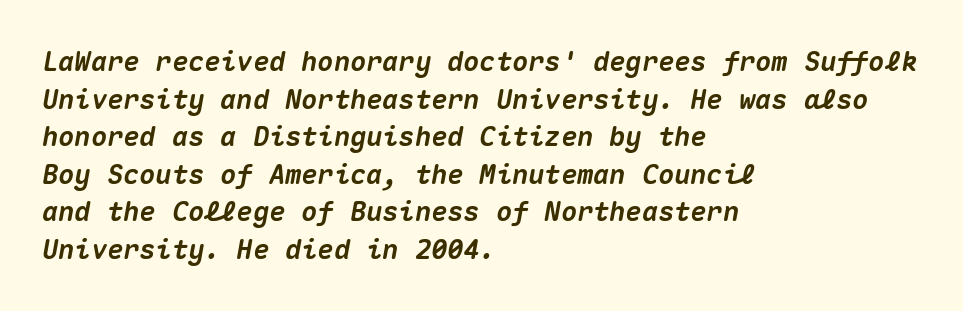
Q: Is the text bold? A: Yes.
Q: Is the text italic (slanted)? A: Yes, it leans right by about 10 degrees.
Q: Is the text underlined? A: No.
Q: How is the paragraph aligned? A: Left-aligned.
Q: Is the spacing between letters normal or unusually wide? A: Normal.
Q: Is the spacing between lines tight, normal or loose? A: Normal.
